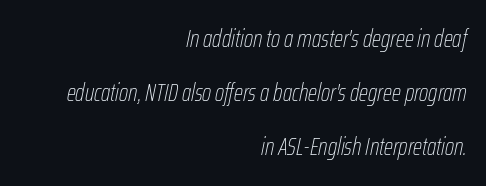
The image shows 24 px text type, italic (leaning right); set right-aligned, loose line spacing (2.26x), normal letter spacing, not underlined.
